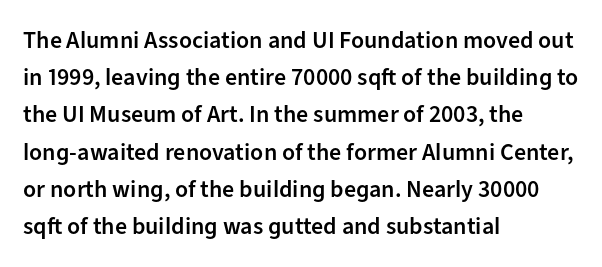
If you measured baseline to baseline, you'd find a middling distance. Summary of weight: moderately heavy, a semibold. Horizontal alignment here is leftward, the default for most running prose. Beneath every word, the page is bare.
